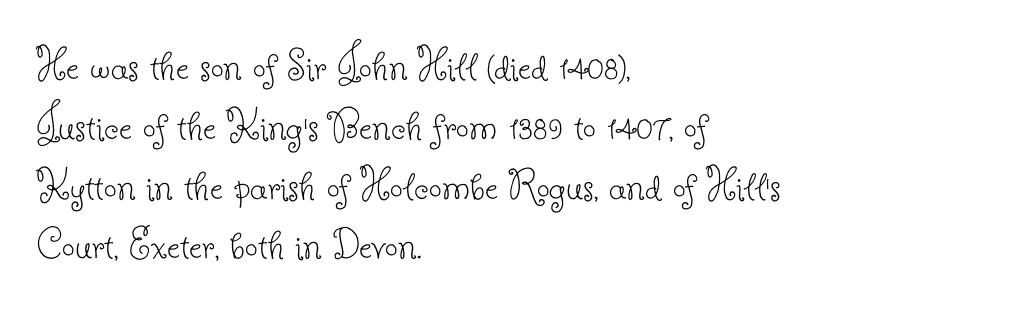
Q: Is the text bold? A: No.
Q: Is the text italic (slanted)? A: No, it is upright.
Q: Is the typeface a serif or a sans-serif typeface? A: Serif.
Q: Is the text underlined? A: No.
Q: How is the paragraph aligned? A: Left-aligned.
Q: Is the spacing between letters normal or unusually wide? A: Normal.
Q: Is the spacing between lines tight, normal or loose? A: Normal.
Q: Width (condensed, normal, or wide)? A: Normal.
Q: Stroke contrast? A: Low.
Q: x-height? A: Small.
Q: Monospaced? A: No.
